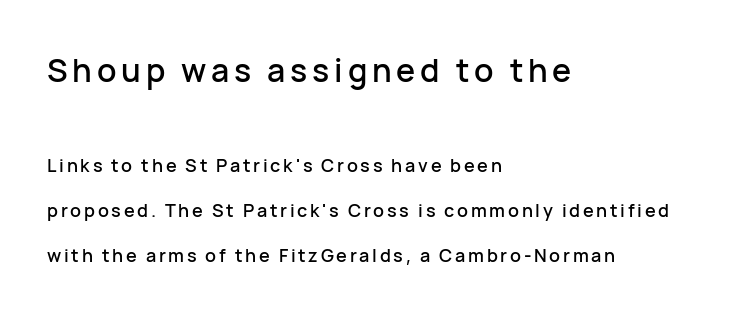
Q: Is the text italic (slanted)? A: No, it is upright.
Q: Is the typeface a serif or a sans-serif typeface? A: Sans-serif.
Q: Is the text underlined? A: No.
Q: How is the paragraph aligned? A: Left-aligned.
Q: Is the spacing between lines tight, normal or loose? A: Loose.
Q: Which block of text is set in a larger size, the first (top) or the second (bottom)? A: The first (top) one.
Q: Width (condensed, normal, or wide)? A: Normal.
Q: Stroke contrast? A: Low.
Q: x-height? A: Medium.
Q: Monospaced? A: No.
